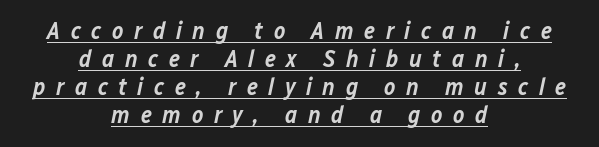
{"italic": "yes", "lean": "right", "slant_degrees": 12, "bold": "semi", "underline": "yes", "align": "center", "line_spacing_ratio": 1.17, "letter_spacing": "wide", "letter_spacing_em": 0.44, "glyph_px": 24}
